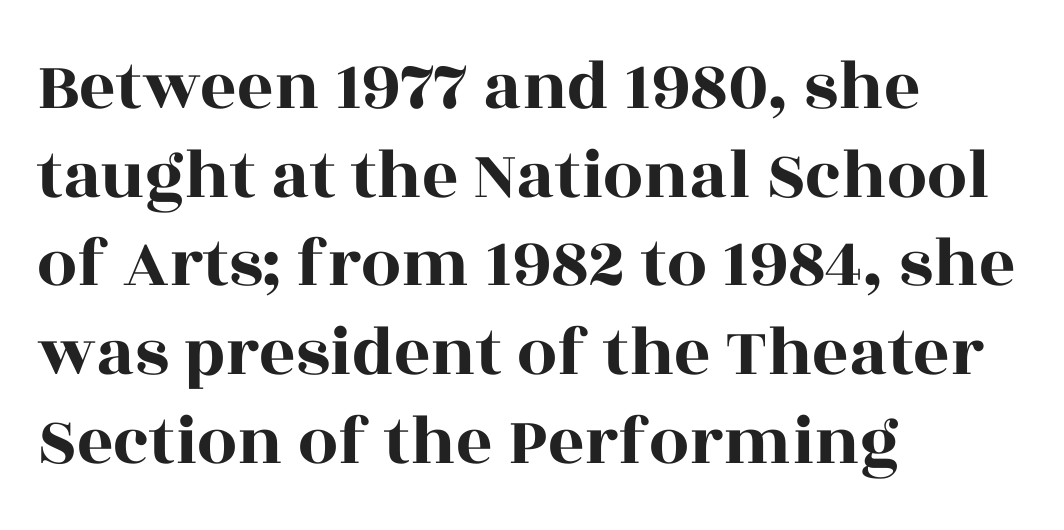
The image shows 71 px wide serif type, upright; set left-aligned, normal line spacing (1.25x), normal letter spacing, not underlined; a large x-height.
